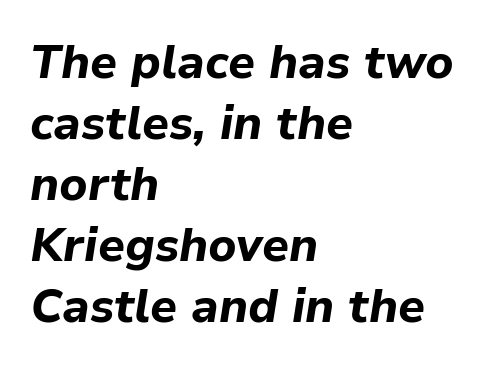
Q: Is the text bold? A: Yes.
Q: Is the text italic (slanted)? A: Yes, it leans right by about 9 degrees.
Q: Is the text underlined? A: No.
Q: How is the paragraph aligned? A: Left-aligned.
Q: Is the spacing between letters normal or unusually wide? A: Normal.
Q: Is the spacing between lines tight, normal or loose? A: Normal.
Q: Width (condensed, normal, or wide)? A: Normal.
Q: Stroke contrast? A: Low.
Q: x-height? A: Medium.
Q: Monospaced? A: No.
